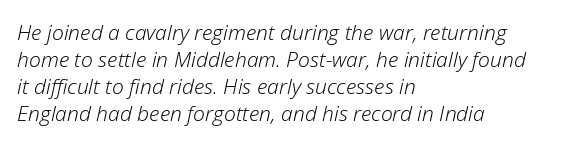
The image shows 21 px text type, italic (leaning right); set left-aligned, normal line spacing (1.29x), normal letter spacing, not underlined.
